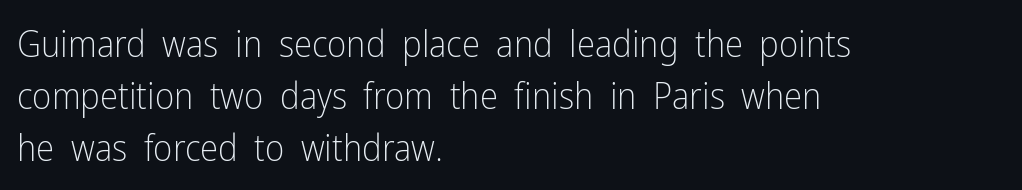
{"serif": "no", "italic": "no", "bold": "no", "weight": "light", "width": "condensed", "stroke_contrast": "low", "x_height": "medium", "monospaced": "no", "underline": "no", "align": "left", "line_spacing": "normal", "line_spacing_ratio": 1.41, "letter_spacing": "normal", "letter_spacing_em": 0.0, "glyph_px": 37}
